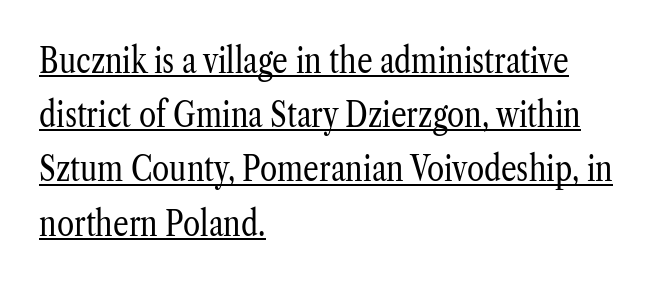
The image shows 35 px regular-weight, condensed serif type, upright; set left-aligned, normal line spacing (1.55x), normal letter spacing, underlined; low stroke contrast and a medium x-height.
